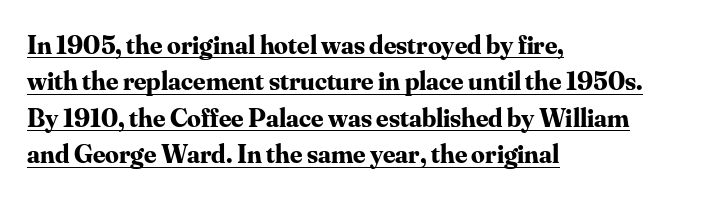
The image shows 27 px bold type, upright; set left-aligned, normal line spacing (1.35x), normal letter spacing, underlined.
